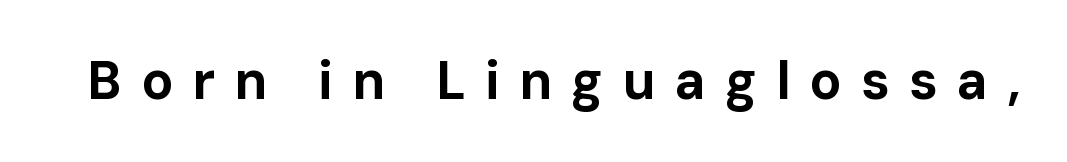
{"serif": "no", "italic": "no", "bold": "yes", "weight": "bold", "width": "normal", "stroke_contrast": "low", "x_height": "medium", "monospaced": "no", "underline": "no", "letter_spacing": "wide", "letter_spacing_em": 0.36, "glyph_px": 53}
